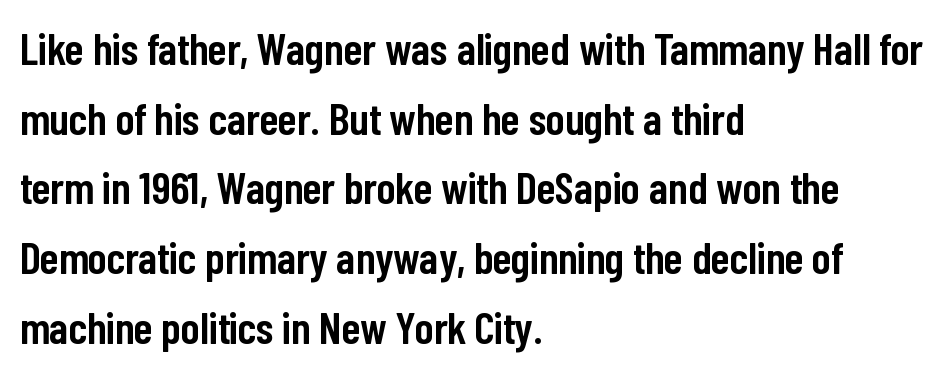
Q: Is the text bold? A: Semi-bold.
Q: Is the text italic (slanted)? A: No, it is upright.
Q: Is the typeface a serif or a sans-serif typeface? A: Sans-serif.
Q: Is the text underlined? A: No.
Q: How is the paragraph aligned? A: Left-aligned.
Q: Is the spacing between letters normal or unusually wide? A: Normal.
Q: Is the spacing between lines tight, normal or loose? A: Normal.
Q: Width (condensed, normal, or wide)? A: Condensed.
Q: Stroke contrast? A: Low.
Q: x-height? A: Medium.
Q: Monospaced? A: No.
